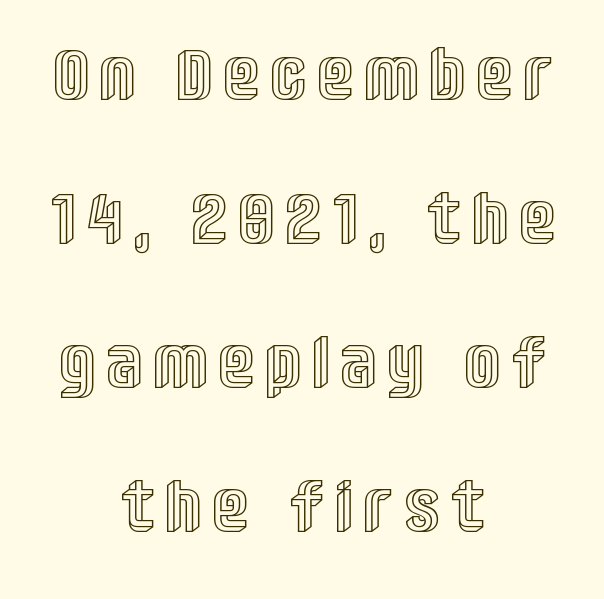
Q: Is the text italic (slanted)? A: No, it is upright.
Q: Is the text underlined? A: No.
Q: How is the paragraph aligned? A: Centered.
Q: Is the spacing between letters normal or unusually wide? A: Unusually wide.
Q: Is the spacing between lines tight, normal or loose? A: Loose.
Q: Width (condensed, normal, or wide)? A: Condensed.
Q: x-height? A: Large.
Q: Monospaced? A: No.
